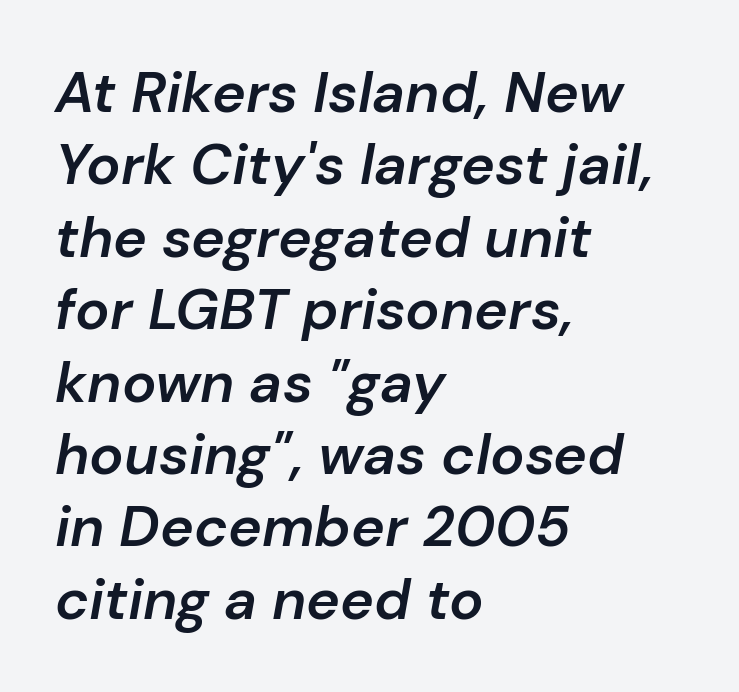
Varying glyph widths throughout — classic text-font behaviour. As a designer I'd log this as weight 600, semibold. Short note: letters normally spaced. The typesetter chose a ragged-right arrangement here. An italicized treatment has been applied to the whole sample.
